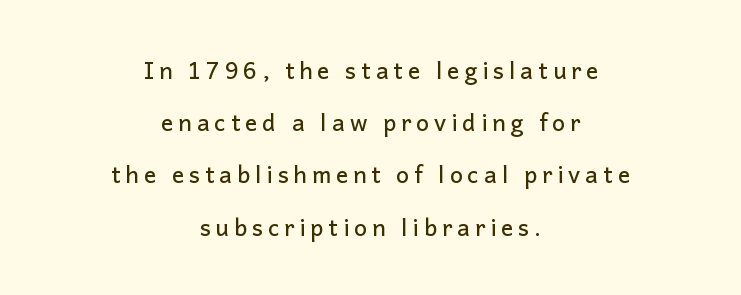
The image shows 23 px text type, upright; set centered, loose line spacing (2.27x), unusually wide letter spacing (+0.21 em), not underlined.
